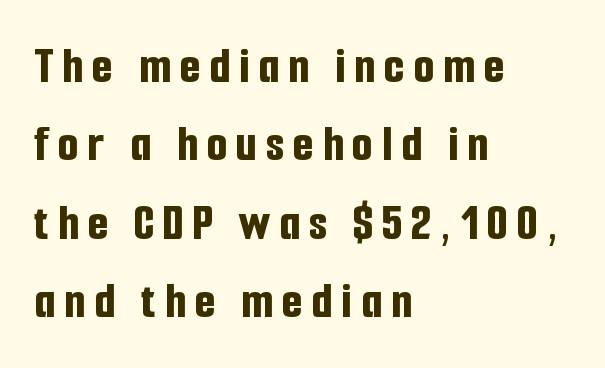
The image shows 53 px bold, condensed sans-serif type, upright; set left-aligned, normal line spacing (1.48x), not underlined; low stroke contrast and a medium x-height.
